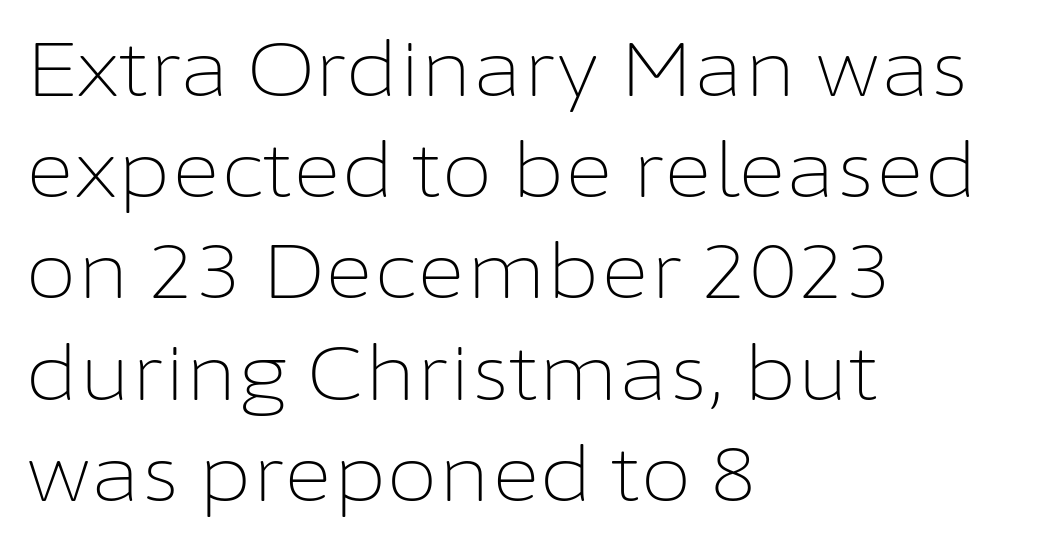
You could call the tracking neutral — neither tight nor loose. Is this a sans? Yes — the strokes have no serifs. Stem width sits at or under what a default text font uses. Notice how the stems are strictly vertical — no italics here. The lines sit at an ordinary, default distance from one another. Varying glyph widths throughout — classic text-font behaviour.
